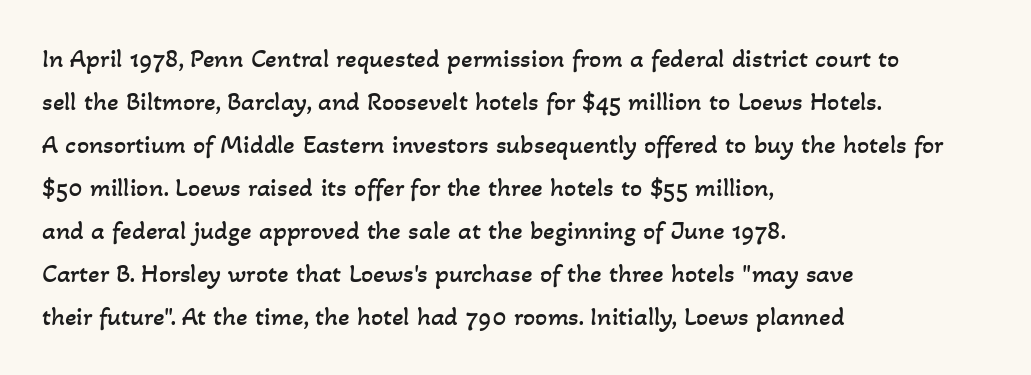
The strokes carry an ordinary text weight at most. Lines of text with bare space underneath. Summary of vertical rhythm: regular, with standard interline spacing. The setting favours the left margin, as ordinary paragraphs usually do. The gaps between neighbouring characters are ordinary and unremarkable.
